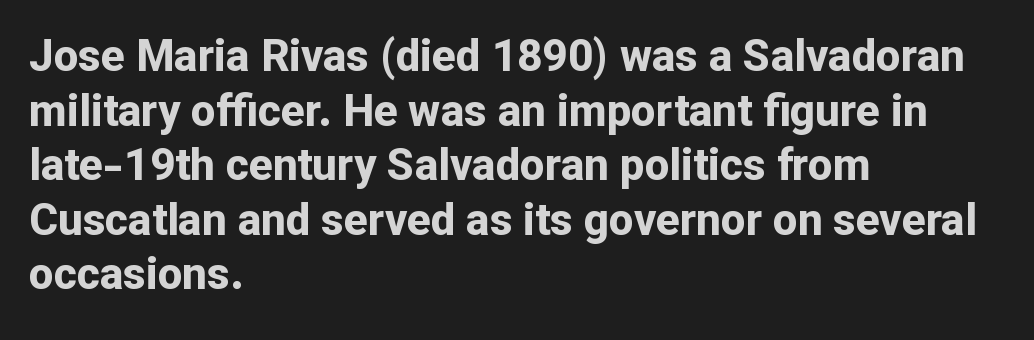
The image shows 44 px bold sans-serif type, upright; set left-aligned, line spacing 1.24x, normal letter spacing, not underlined; low stroke contrast and a medium x-height.
